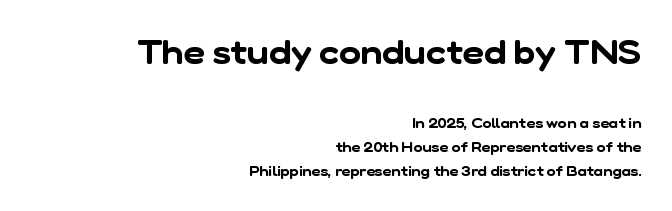
Q: Is the typeface a serif or a sans-serif typeface? A: Sans-serif.
Q: Is the text underlined? A: No.
Q: How is the paragraph aligned? A: Right-aligned.
Q: Is the spacing between letters normal or unusually wide? A: Normal.
Q: Which block of text is set in a larger size, the first (top) or the second (bottom)? A: The first (top) one.
Q: Width (condensed, normal, or wide)? A: Normal.
Q: Stroke contrast? A: Low.
Q: x-height? A: Medium.
Q: Monospaced? A: No.
